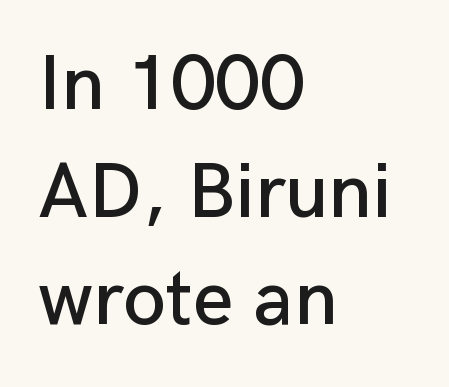
{"serif": "no", "italic": "no", "width": "normal", "stroke_contrast": "low", "x_height": "medium", "monospaced": "no", "underline": "no", "align": "left", "line_spacing": "normal", "line_spacing_ratio": 1.38, "letter_spacing": "normal", "letter_spacing_em": 0.0, "glyph_px": 78}
